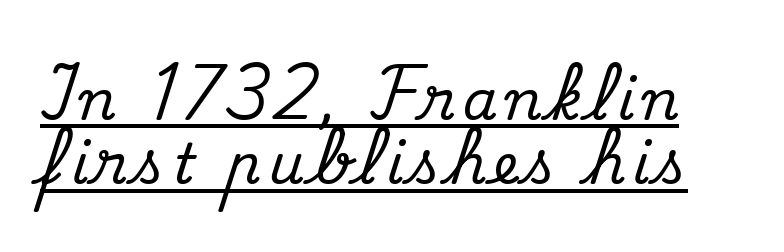
The image shows 55 px serif type; set line spacing 1.17x, underlined; medium stroke contrast and a small x-height.
